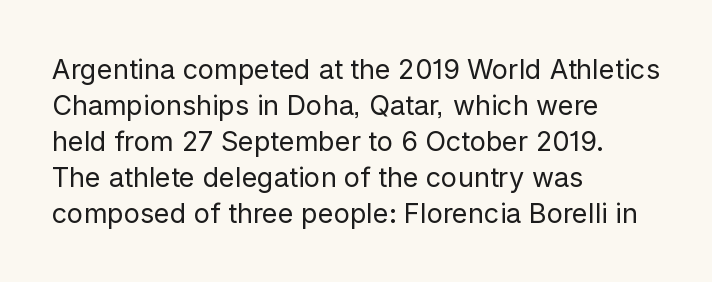
The image shows 27 px text type, upright; set left-aligned, normal line spacing (1.33x), normal letter spacing, not underlined.
